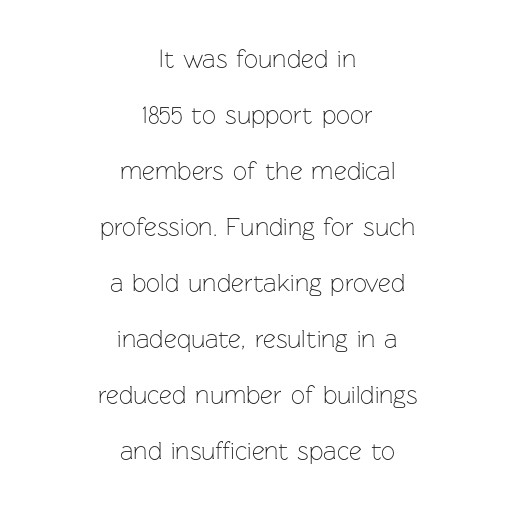
{"italic": "no", "bold": "no", "underline": "no", "align": "center", "line_spacing": "loose", "line_spacing_ratio": 2.24, "letter_spacing": "normal", "letter_spacing_em": 0.0, "glyph_px": 25}
